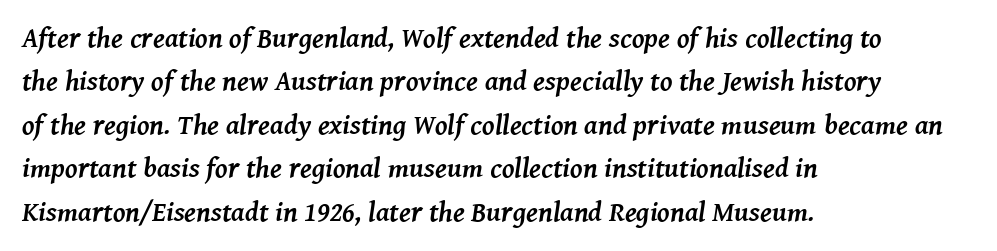
The image shows 28 px semibold serif type, italic (leaning right); set left-aligned, normal line spacing (1.55x), normal letter spacing, not underlined; medium stroke contrast and a medium x-height.
